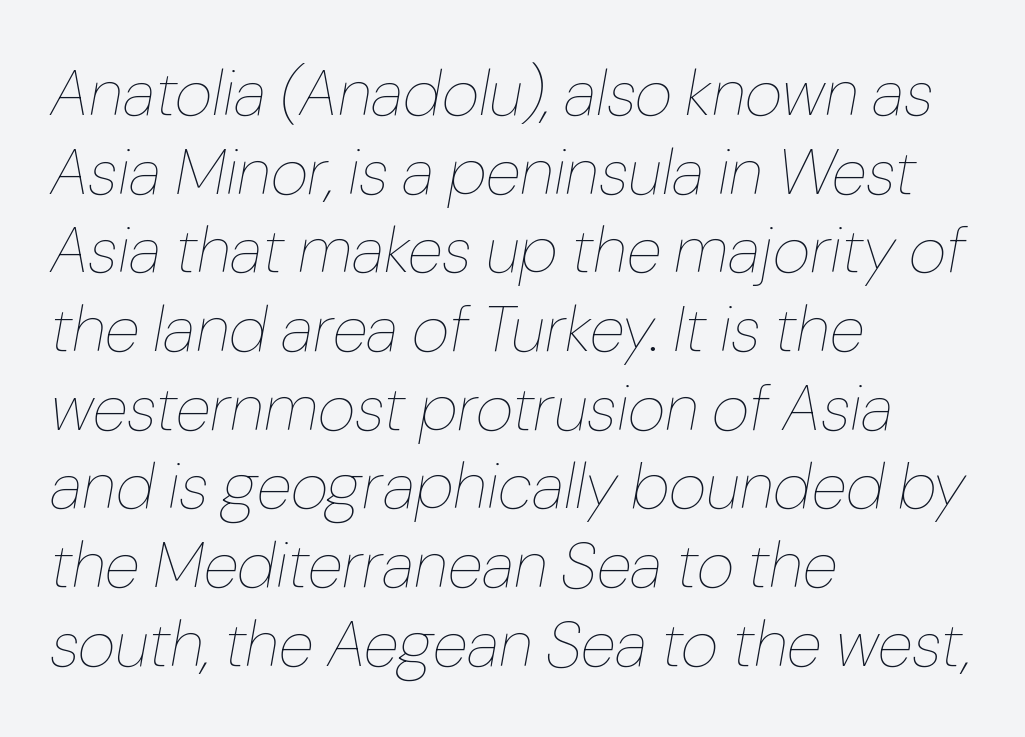
The strokes are not fattened; the text isn't bold. Tall strokes in this sample are angled rather than plumb. Every row of glyphs begins at an identical x-position on the left. Is the letter spacing exaggerated? No — it looks like the ordinary default.
